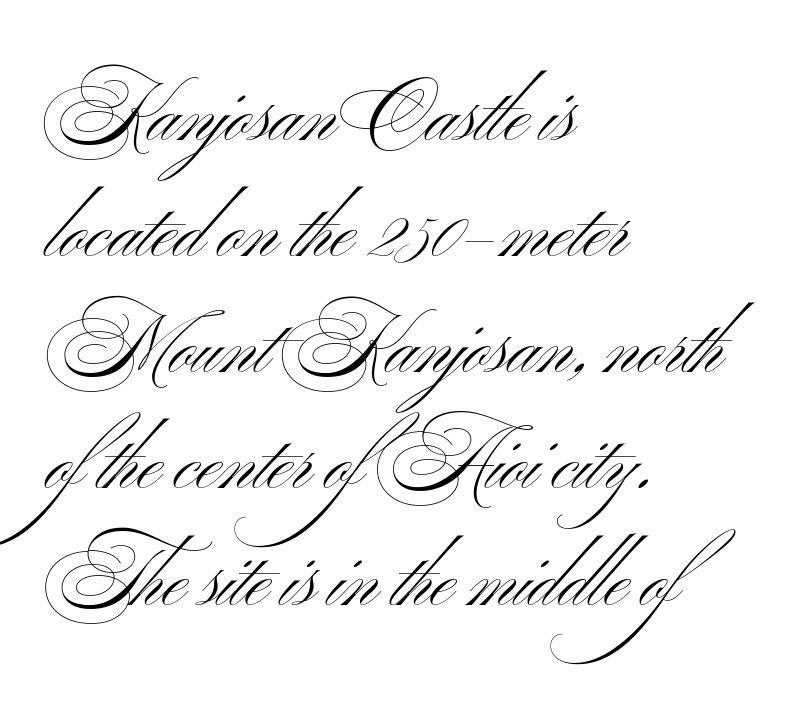
The image shows 79 px light, wide sans-serif type; set left-aligned, normal line spacing (1.47x), normal letter spacing, not underlined; medium stroke contrast and a small x-height.
